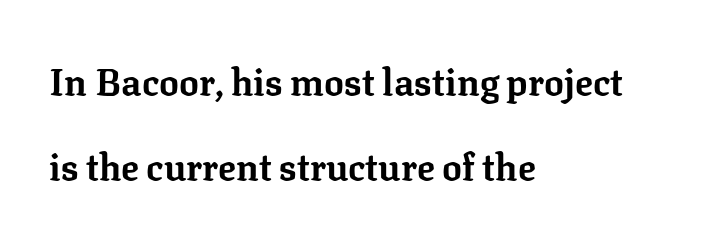
The image shows 37 px bold serif type, upright; set left-aligned, loose line spacing (2.29x), normal letter spacing, not underlined; low stroke contrast and a medium x-height.
